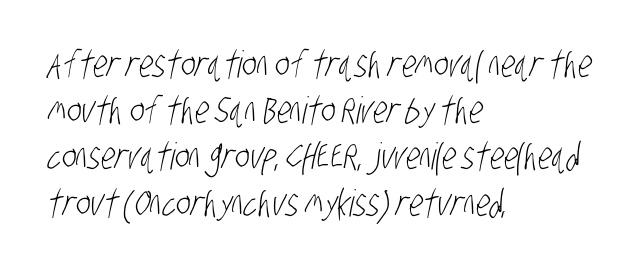
{"serif": "no", "bold": "no", "weight": "light", "width": "condensed", "stroke_contrast": "low", "x_height": "large", "monospaced": "no", "underline": "no", "align": "left", "line_spacing": "normal", "line_spacing_ratio": 1.25, "letter_spacing": "normal", "letter_spacing_em": 0.0, "glyph_px": 37}
